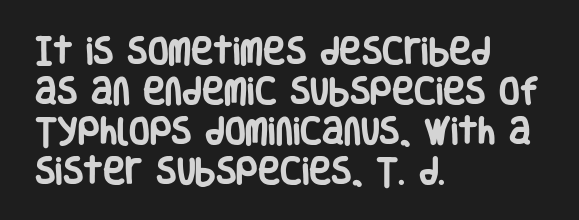
{"serif": "no", "italic": "no", "bold": "yes", "weight": "heavy", "width": "condensed", "stroke_contrast": "low", "x_height": "large", "monospaced": "no", "underline": "no", "align": "left", "line_spacing": "normal", "line_spacing_ratio": 1.33, "letter_spacing": "normal", "letter_spacing_em": 0.0, "glyph_px": 30}
